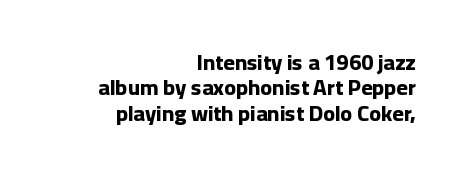
Q: Is the text bold? A: Yes.
Q: Is the text italic (slanted)? A: No, it is upright.
Q: Is the text underlined? A: No.
Q: How is the paragraph aligned? A: Right-aligned.
Q: Is the spacing between letters normal or unusually wide? A: Normal.
Q: Is the spacing between lines tight, normal or loose? A: Tight.
